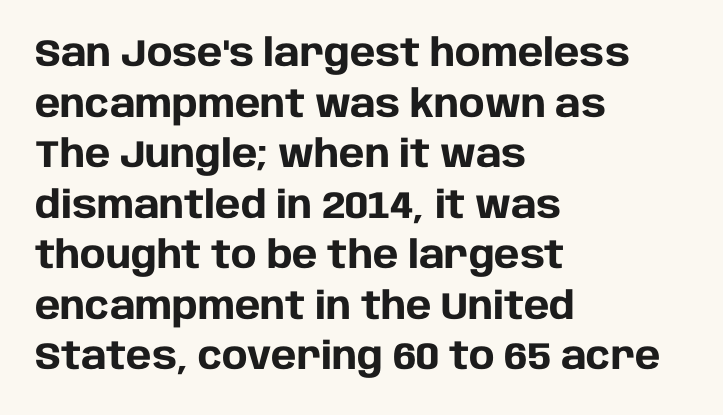
Regular leading. The line texture is even and compact thanks to regular tracking. Looks like regular typesetting: each glyph gets only the width it needs. A clean baseline with only descenders dipping below it.
